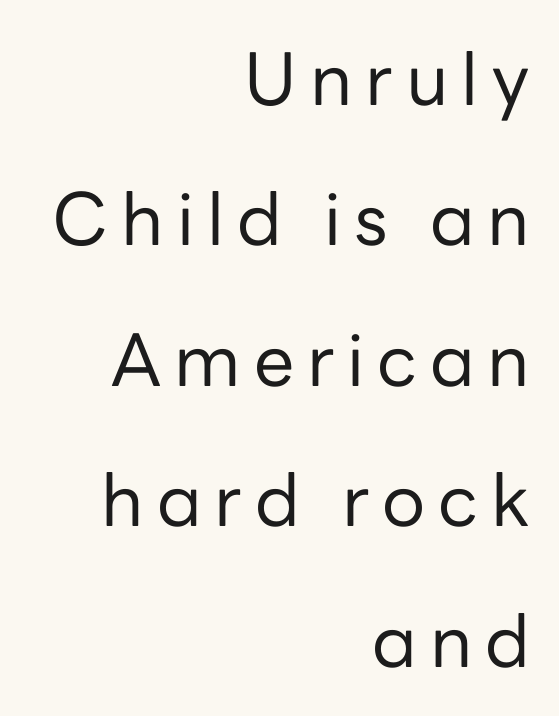
Q: Is the text bold? A: No.
Q: Is the text italic (slanted)? A: No, it is upright.
Q: Is the typeface a serif or a sans-serif typeface? A: Sans-serif.
Q: Is the text underlined? A: No.
Q: How is the paragraph aligned? A: Right-aligned.
Q: Is the spacing between lines tight, normal or loose? A: Loose.
Q: Width (condensed, normal, or wide)? A: Normal.
Q: Stroke contrast? A: Low.
Q: x-height? A: Medium.
Q: Monospaced? A: No.
